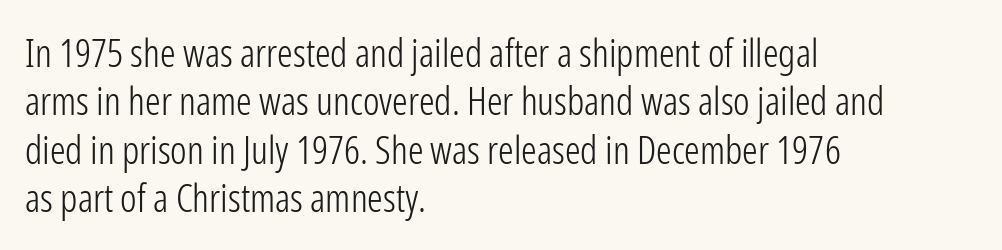
Q: Is the text bold? A: No.
Q: Is the text italic (slanted)? A: No, it is upright.
Q: Is the typeface a serif or a sans-serif typeface? A: Sans-serif.
Q: Is the text underlined? A: No.
Q: How is the paragraph aligned? A: Left-aligned.
Q: Is the spacing between letters normal or unusually wide? A: Normal.
Q: Width (condensed, normal, or wide)? A: Condensed.
Q: Stroke contrast? A: Low.
Q: x-height? A: Medium.
Q: Monospaced? A: No.
